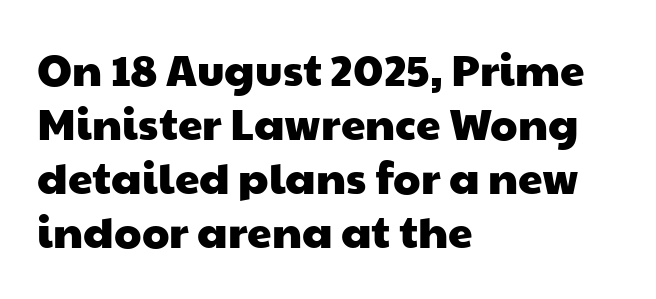
Q: Is the typeface a serif or a sans-serif typeface? A: Sans-serif.
Q: Is the text underlined? A: No.
Q: How is the paragraph aligned? A: Left-aligned.
Q: Is the spacing between letters normal or unusually wide? A: Normal.
Q: Width (condensed, normal, or wide)? A: Wide.
Q: Stroke contrast? A: Low.
Q: x-height? A: Medium.
Q: Monospaced? A: No.
